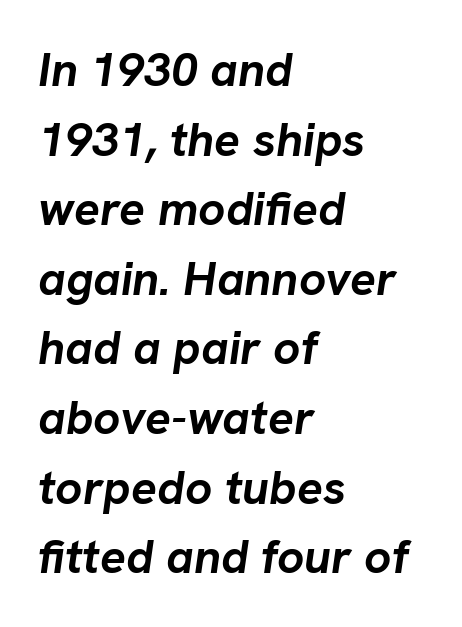
Q: Is the text bold? A: Yes.
Q: Is the text italic (slanted)? A: Yes, it leans right by about 8 degrees.
Q: Is the text underlined? A: No.
Q: How is the paragraph aligned? A: Left-aligned.
Q: Is the spacing between letters normal or unusually wide? A: Normal.
Q: Is the spacing between lines tight, normal or loose? A: Normal.
Q: Width (condensed, normal, or wide)? A: Normal.
Q: Stroke contrast? A: Low.
Q: x-height? A: Medium.
Q: Monospaced? A: No.
